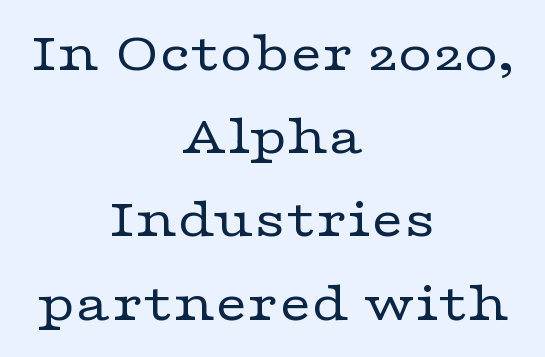
Q: Is the text bold? A: No.
Q: Is the text italic (slanted)? A: No, it is upright.
Q: Is the typeface a serif or a sans-serif typeface? A: Serif.
Q: Is the text underlined? A: No.
Q: How is the paragraph aligned? A: Centered.
Q: Is the spacing between letters normal or unusually wide? A: Normal.
Q: Is the spacing between lines tight, normal or loose? A: Normal.
Q: Width (condensed, normal, or wide)? A: Wide.
Q: Stroke contrast? A: Low.
Q: x-height? A: Medium.
Q: Monospaced? A: No.
